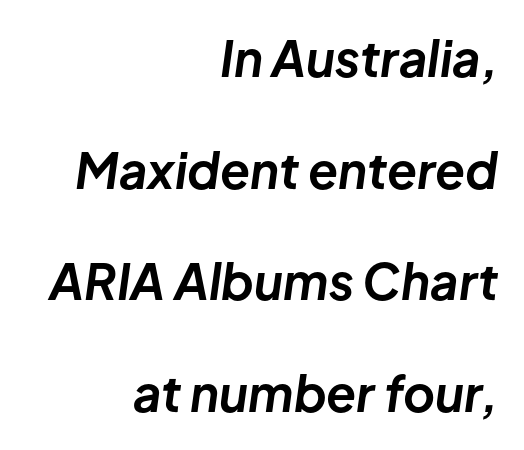
{"italic": "yes", "lean": "right", "slant_degrees": 8, "bold": "yes", "weight": "bold", "width": "normal", "stroke_contrast": "low", "x_height": "medium", "monospaced": "no", "underline": "no", "align": "right", "line_spacing": "loose", "line_spacing_ratio": 2.28, "letter_spacing": "normal", "letter_spacing_em": 0.0, "glyph_px": 49}
